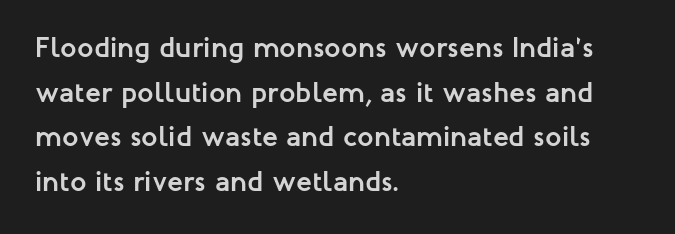
The image shows 29 px semibold sans-serif type, upright; set left-aligned, normal line spacing (1.54x), normal letter spacing, not underlined; low stroke contrast and a medium x-height.
